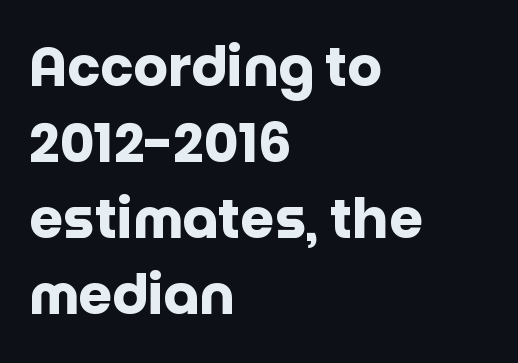
The image shows 54 px heavy sans-serif type, upright; set left-aligned, normal line spacing (1.41x), normal letter spacing, not underlined; low stroke contrast and a large x-height.
